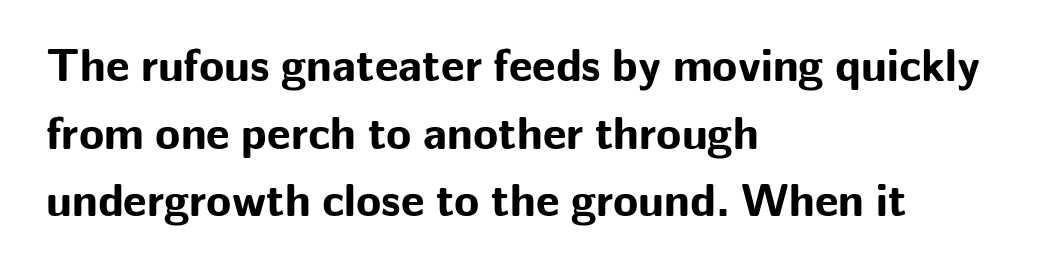
{"serif": "no", "italic": "no", "bold": "yes", "weight": "bold", "width": "normal", "stroke_contrast": "low", "x_height": "medium", "monospaced": "no", "underline": "no", "align": "left", "line_spacing": "normal", "line_spacing_ratio": 1.47, "letter_spacing": "normal", "letter_spacing_em": 0.0, "glyph_px": 46}
